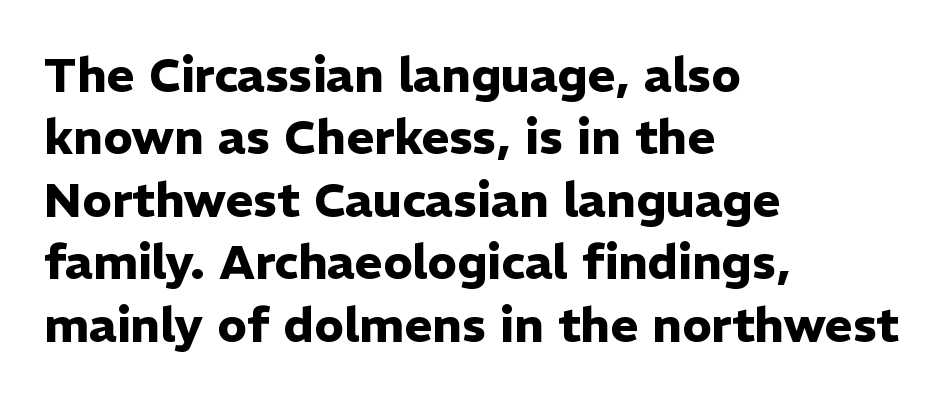
The baseline area is clear. Interline gaps are of average width in this sample. The passage shown is typeset with a sans-serif family. The letters stand upright; this is a roman face. Caption: bold face, heavy strokes.
